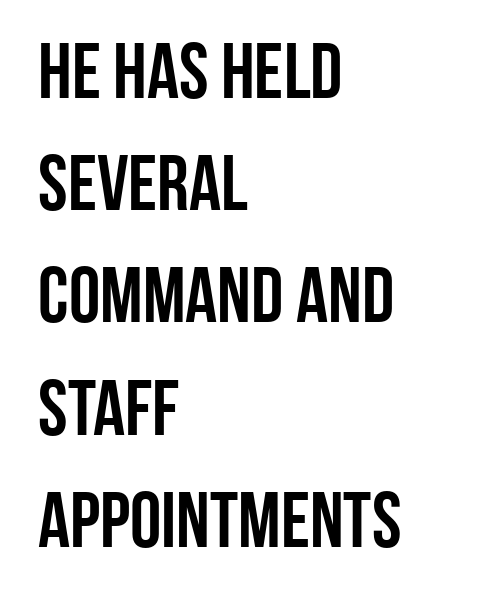
Is the block centered? No — it sits flush against the left margin. The type is set solid horizontally, with unmodified tracking. The rows are spaced the way most documents space them. Tall strokes in this sample are plumb rather than angled. Nobody drew a line under any word here.
